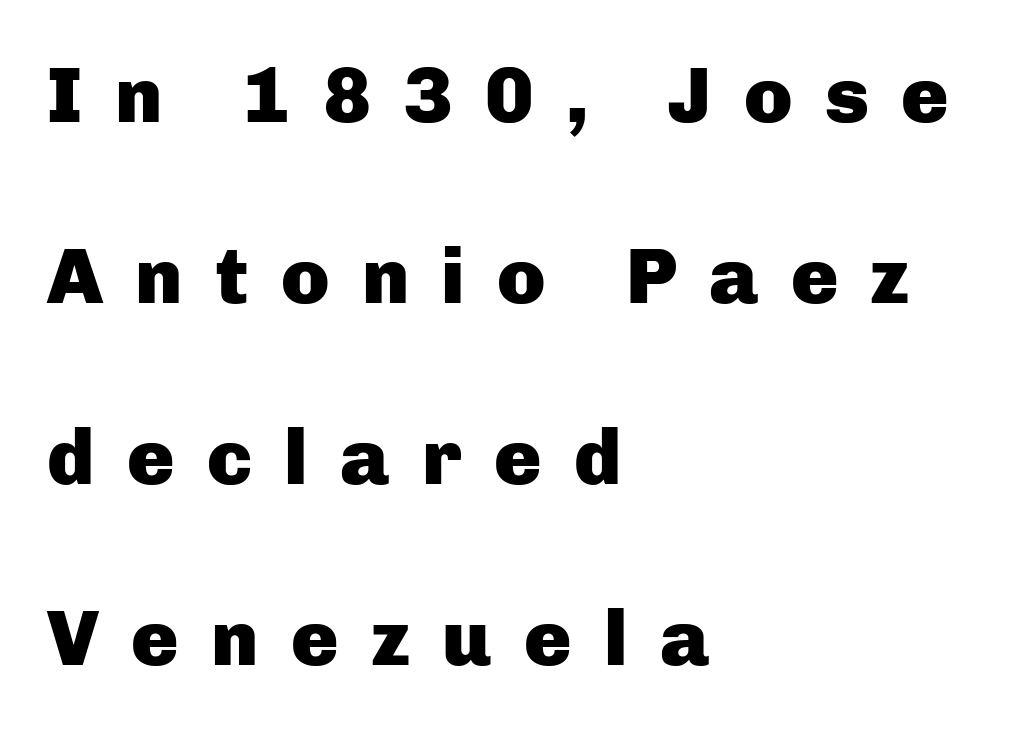
Q: Is the text bold? A: Yes.
Q: Is the text italic (slanted)? A: No, it is upright.
Q: Is the typeface a serif or a sans-serif typeface? A: Sans-serif.
Q: Is the text underlined? A: No.
Q: How is the paragraph aligned? A: Left-aligned.
Q: Is the spacing between letters normal or unusually wide? A: Unusually wide.
Q: Is the spacing between lines tight, normal or loose? A: Loose.
Q: Width (condensed, normal, or wide)? A: Normal.
Q: Stroke contrast? A: Low.
Q: x-height? A: Medium.
Q: Monospaced? A: No.
